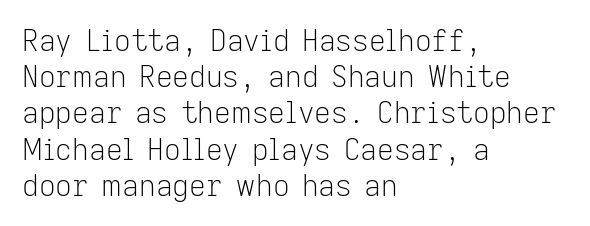
The space beneath each line is pristine and unruled. Between one letter and the next there's only the usual sliver of space. Casual observation: everything's shoved over to the left. Each new line begins a customary step beneath the previous one.
